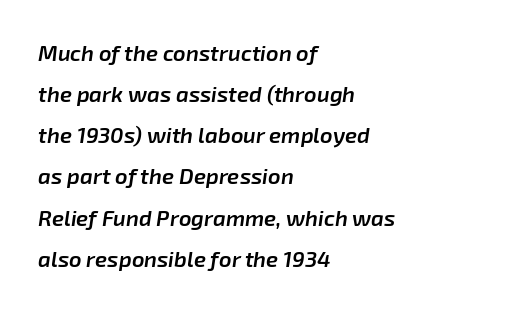
{"italic": "yes", "lean": "right", "slant_degrees": 8, "bold": "semi", "underline": "no", "align": "left", "line_spacing_ratio": 1.87, "letter_spacing": "normal", "letter_spacing_em": 0.0, "glyph_px": 22}
